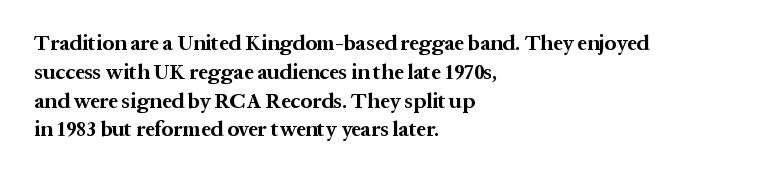
The image shows 21 px bold type, upright; set left-aligned, normal line spacing (1.37x), normal letter spacing, not underlined.
